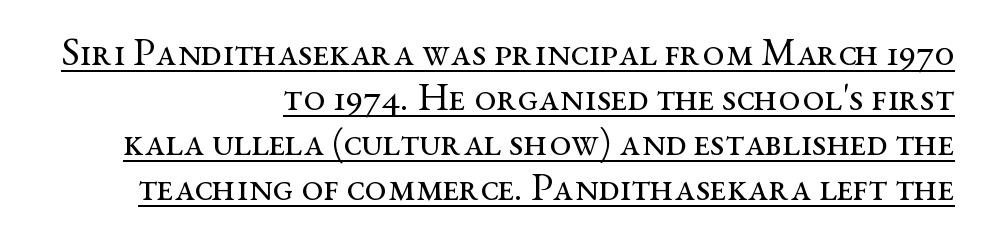
Q: Is the text bold? A: No.
Q: Is the text italic (slanted)? A: No, it is upright.
Q: Is the typeface a serif or a sans-serif typeface? A: Serif.
Q: Is the text underlined? A: Yes.
Q: How is the paragraph aligned? A: Right-aligned.
Q: Is the spacing between letters normal or unusually wide? A: Normal.
Q: Is the spacing between lines tight, normal or loose? A: Tight.
Q: Width (condensed, normal, or wide)? A: Wide.
Q: Stroke contrast? A: Medium.
Q: x-height? A: Medium.
Q: Monospaced? A: No.
